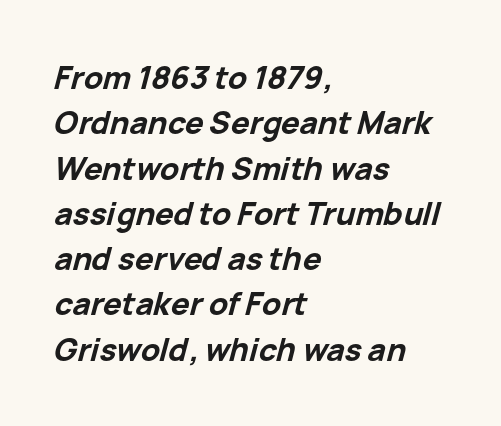
The rendering uses a moderate line-height, typical for paragraphs. Tall strokes in this sample are angled rather than plumb. Underline: absent. A student would call this left alignment; a typographer would say flush left, rag right. Proportional: the letters do not fall into vertical columns.
